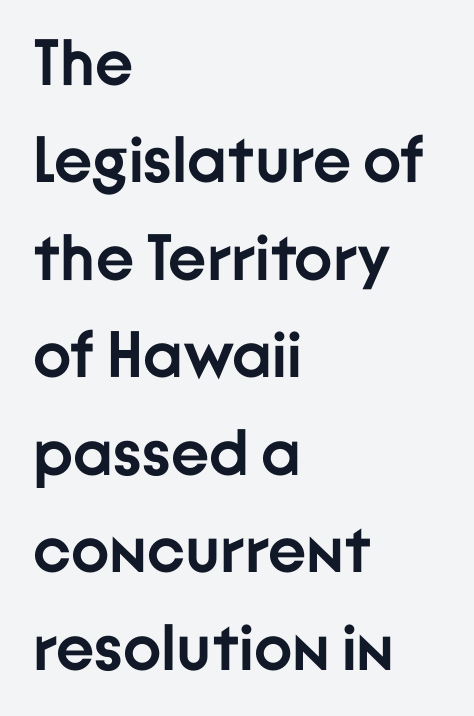
Q: Is the text bold? A: Yes.
Q: Is the text italic (slanted)? A: No, it is upright.
Q: Is the typeface a serif or a sans-serif typeface? A: Sans-serif.
Q: Is the text underlined? A: No.
Q: How is the paragraph aligned? A: Left-aligned.
Q: Is the spacing between letters normal or unusually wide? A: Normal.
Q: Is the spacing between lines tight, normal or loose? A: Normal.
Q: Width (condensed, normal, or wide)? A: Normal.
Q: Stroke contrast? A: Low.
Q: x-height? A: Medium.
Q: Monospaced? A: No.
